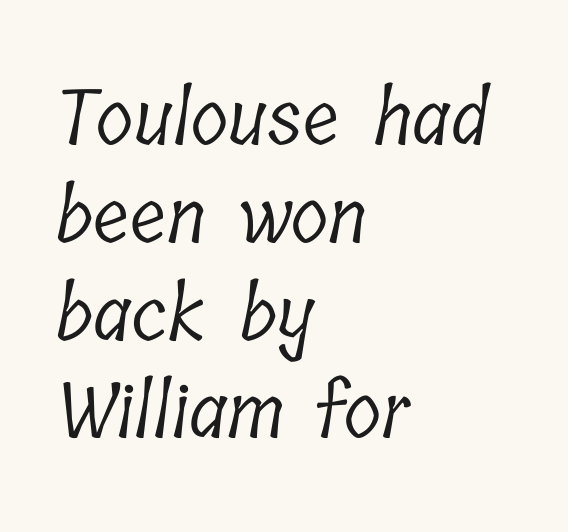
The image shows 77 px light, condensed serif type; set left-aligned, normal line spacing (1.27x), normal letter spacing, not underlined; low stroke contrast and a medium x-height.
